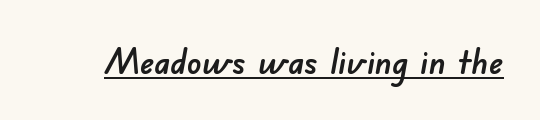
{"serif": "no", "width": "normal", "stroke_contrast": "low", "x_height": "small", "monospaced": "no", "underline": "yes", "letter_spacing": "normal", "letter_spacing_em": 0.0, "glyph_px": 36}
